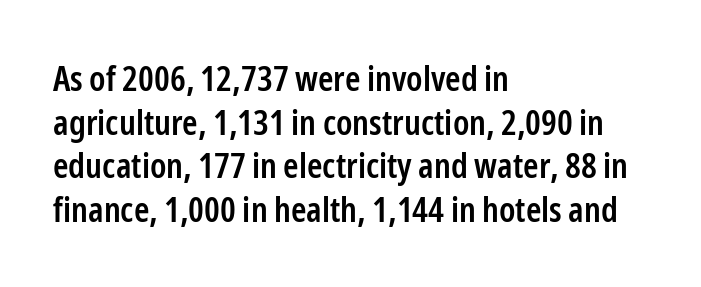
Q: Is the text bold? A: Semi-bold.
Q: Is the text italic (slanted)? A: No, it is upright.
Q: Is the typeface a serif or a sans-serif typeface? A: Sans-serif.
Q: Is the text underlined? A: No.
Q: How is the paragraph aligned? A: Left-aligned.
Q: Is the spacing between letters normal or unusually wide? A: Normal.
Q: Is the spacing between lines tight, normal or loose? A: Normal.
Q: Width (condensed, normal, or wide)? A: Condensed.
Q: Stroke contrast? A: Low.
Q: x-height? A: Medium.
Q: Monospaced? A: No.
